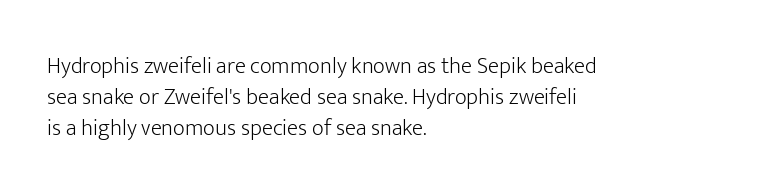
Q: Is the text bold? A: No.
Q: Is the text italic (slanted)? A: No, it is upright.
Q: Is the text underlined? A: No.
Q: How is the paragraph aligned? A: Left-aligned.
Q: Is the spacing between letters normal or unusually wide? A: Normal.
Q: Is the spacing between lines tight, normal or loose? A: Normal.
